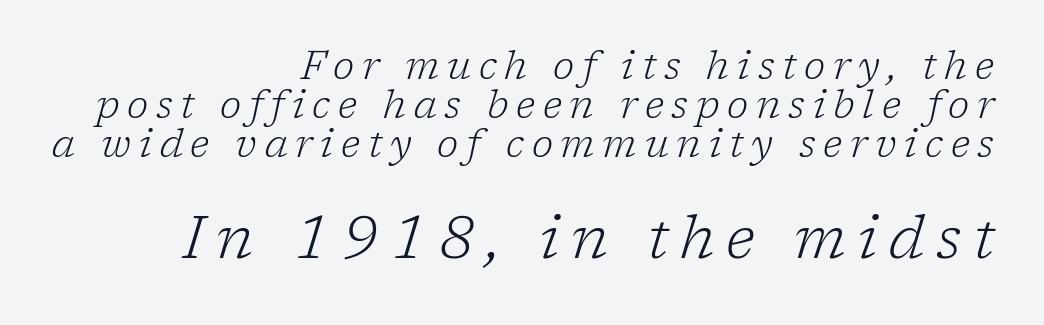
The image shows 59 px light serif type, italic (leaning right); set right-aligned, tight line spacing (1.0x), unusually wide letter spacing (+0.2 em), not underlined; the second (bottom) block is 1.51x larger; low stroke contrast and a medium x-height.
